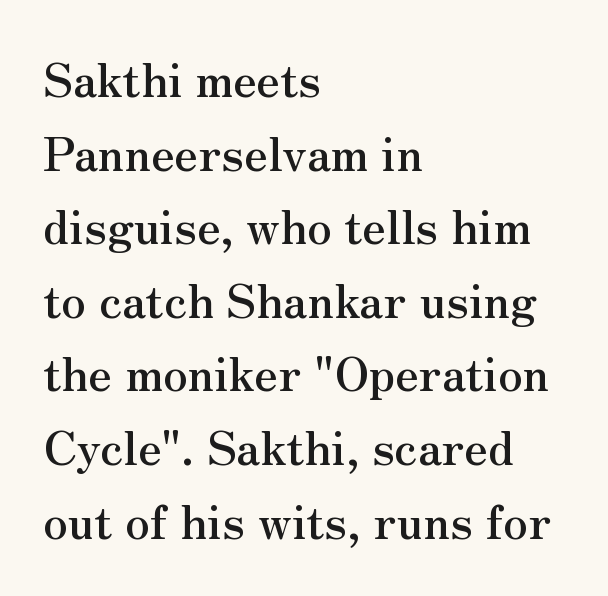
The image shows 46 px serif type, upright; set left-aligned, normal line spacing (1.6x), normal letter spacing, not underlined; medium stroke contrast and a small x-height.
